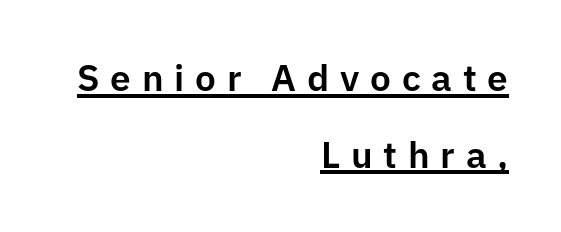
The image shows 37 px sans-serif type, upright; set right-aligned, loose line spacing (2.07x), unusually wide letter spacing (+0.29 em), underlined; low stroke contrast and a medium x-height.
